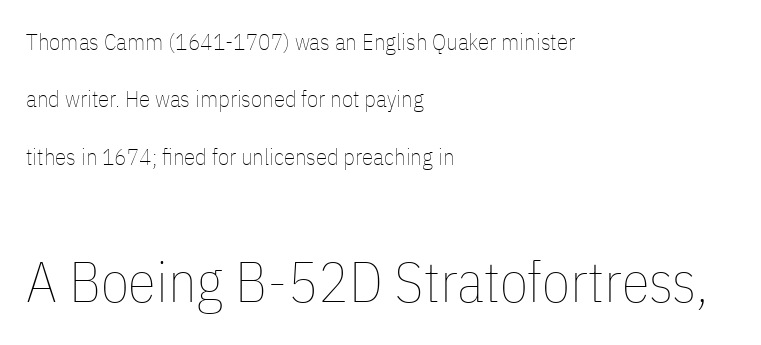
{"italic": "no", "bold": "no", "weight": "thin", "width": "condensed", "stroke_contrast": "low", "x_height": "medium", "monospaced": "no", "underline": "no", "align": "left", "line_spacing": "loose", "line_spacing_ratio": 2.49, "letter_spacing": "normal", "letter_spacing_em": 0.0, "larger_block": "second", "size_ratio": 2.48, "glyph_px": 57}
